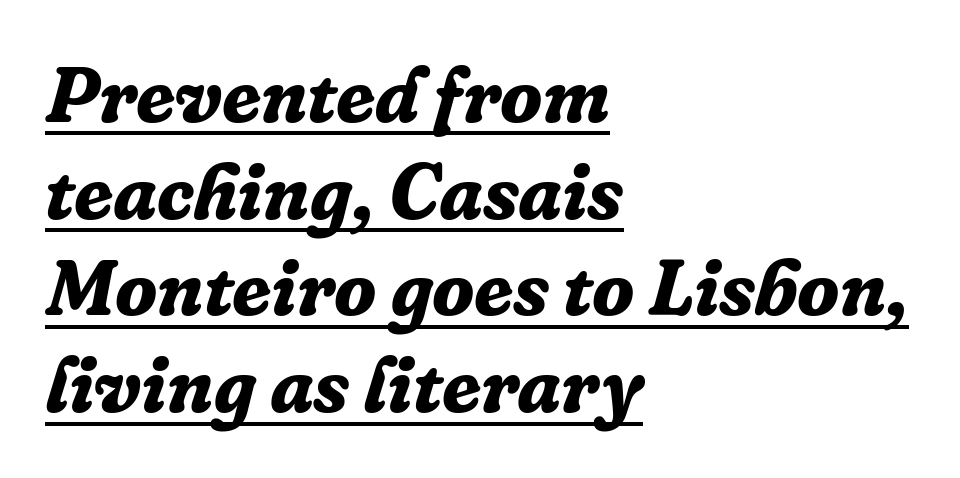
{"serif": "yes", "italic": "yes", "lean": "right", "slant_degrees": 16, "bold": "yes", "weight": "bold", "width": "normal", "stroke_contrast": "low", "x_height": "medium", "monospaced": "no", "underline": "yes", "align": "left", "line_spacing_ratio": 1.24, "letter_spacing": "normal", "letter_spacing_em": 0.0, "glyph_px": 78}
